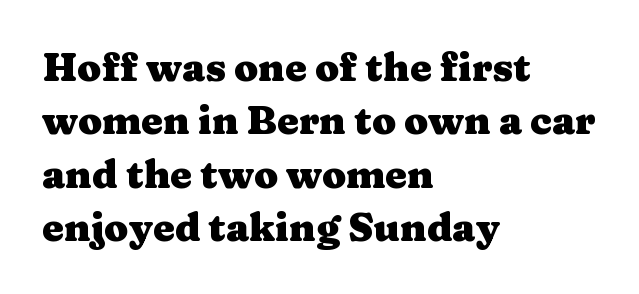
The image shows 39 px heavy, wide serif type, upright; set left-aligned, normal line spacing (1.37x), normal letter spacing, not underlined; medium stroke contrast and a medium x-height.
